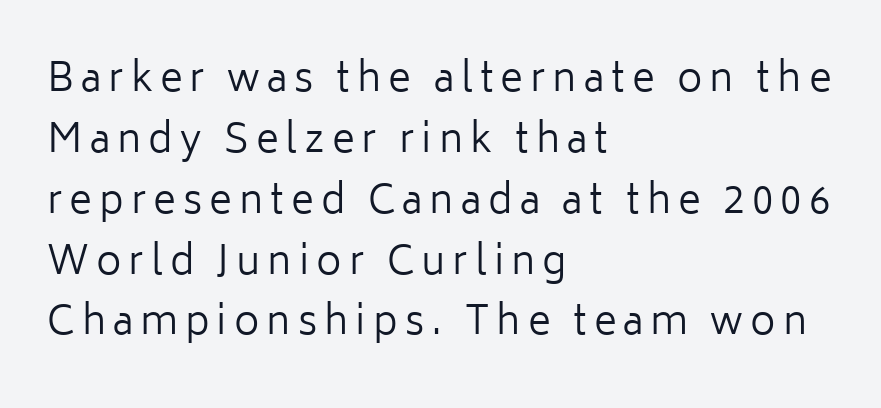
{"serif": "no", "italic": "no", "bold": "no", "weight": "regular", "width": "normal", "stroke_contrast": "low", "x_height": "medium", "monospaced": "no", "underline": "no", "align": "left", "line_spacing": "normal", "line_spacing_ratio": 1.56, "glyph_px": 39}
